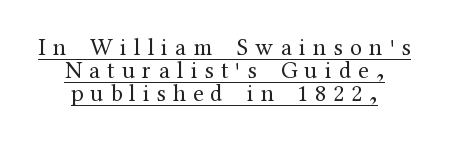
Q: Is the text bold? A: No.
Q: Is the text italic (slanted)? A: No, it is upright.
Q: Is the text underlined? A: Yes.
Q: How is the paragraph aligned? A: Centered.
Q: Is the spacing between letters normal or unusually wide? A: Unusually wide.
Q: Is the spacing between lines tight, normal or loose? A: Tight.
